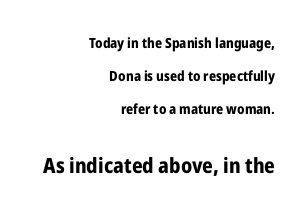
Q: Is the text bold? A: Yes.
Q: Is the text italic (slanted)? A: No, it is upright.
Q: Is the text underlined? A: No.
Q: How is the paragraph aligned? A: Right-aligned.
Q: Is the spacing between letters normal or unusually wide? A: Normal.
Q: Is the spacing between lines tight, normal or loose? A: Loose.
Q: Which block of text is set in a larger size, the first (top) or the second (bottom)? A: The second (bottom) one.
